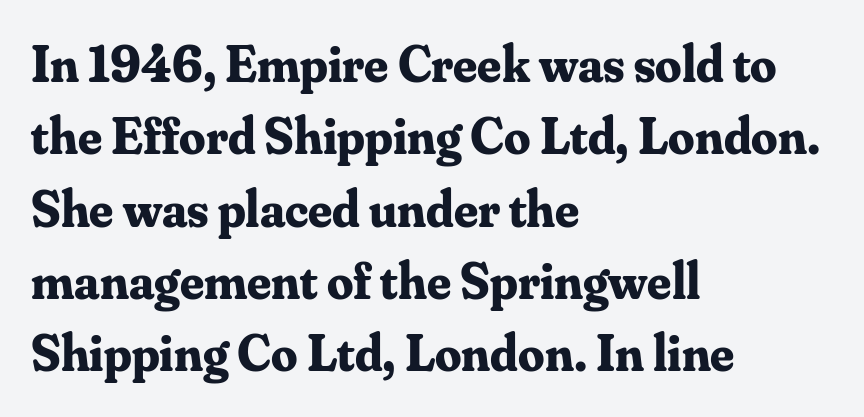
The axis of the letterforms is exactly vertical. Stroke terminals: seriffed. The words here are not underlined. In terms of letterspacing, this is plain default setting.
